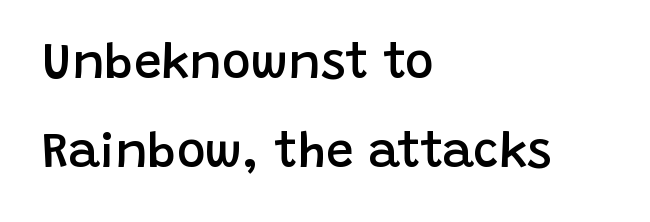
{"serif": "no", "italic": "no", "bold": "semi", "weight": "semibold", "width": "normal", "stroke_contrast": "low", "x_height": "large", "monospaced": "no", "underline": "no", "align": "left", "line_spacing_ratio": 1.81, "letter_spacing": "normal", "letter_spacing_em": 0.0, "glyph_px": 49}
